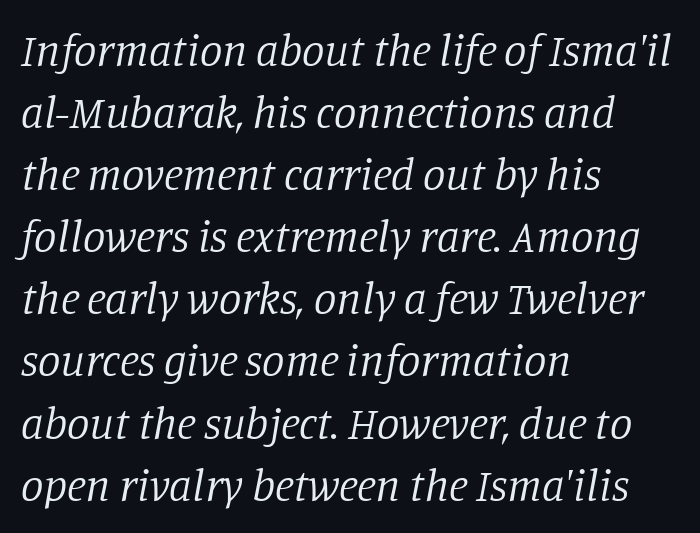
{"serif": "yes", "italic": "yes", "lean": "right", "slant_degrees": 11, "bold": "no", "weight": "regular", "width": "normal", "stroke_contrast": "low", "x_height": "large", "monospaced": "no", "underline": "no", "align": "left", "line_spacing": "normal", "line_spacing_ratio": 1.38, "letter_spacing": "normal", "letter_spacing_em": 0.0, "glyph_px": 45}
